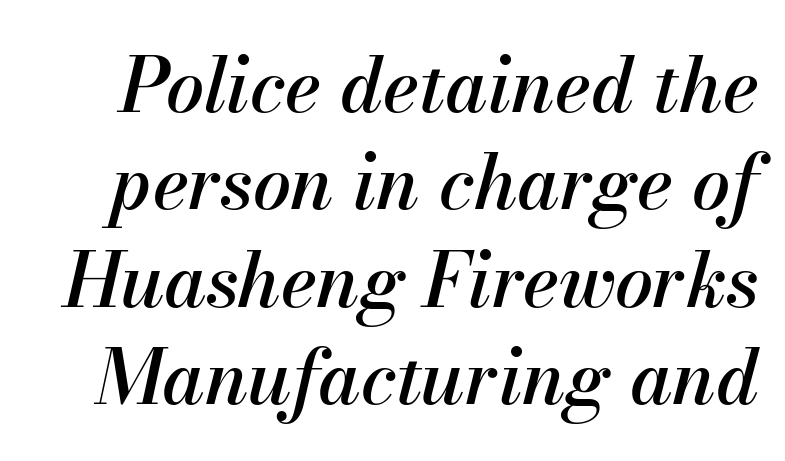
{"italic": "yes", "lean": "right", "slant_degrees": 13, "width": "normal", "stroke_contrast": "medium", "x_height": "small", "monospaced": "no", "underline": "no", "line_spacing": "normal", "line_spacing_ratio": 1.28, "letter_spacing": "normal", "letter_spacing_em": 0.0, "glyph_px": 76}
